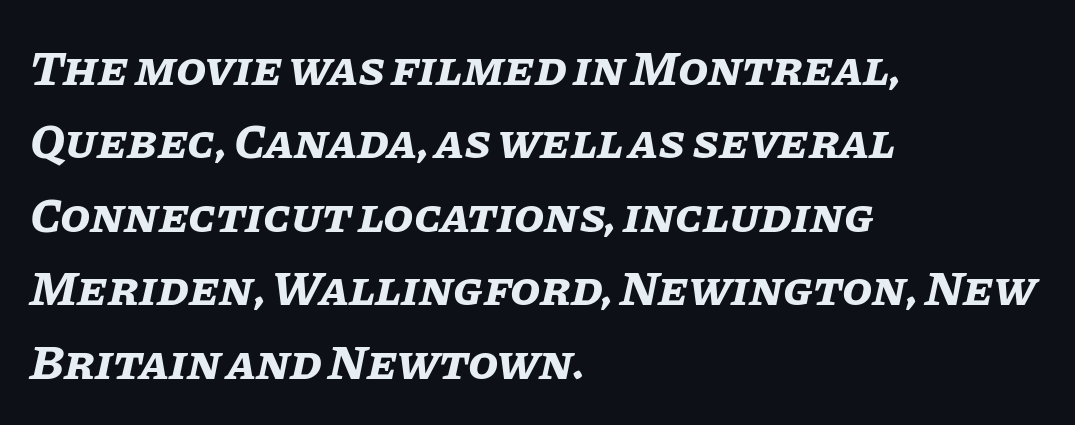
If you drew a line through each stem, it would be angled. Caption: multi-line text, flush left, ragged right. The face used here has the dense, thick strokes of a bold. Plain, unruled lines of type. This sample uses plain, unmodified letter spacing.
